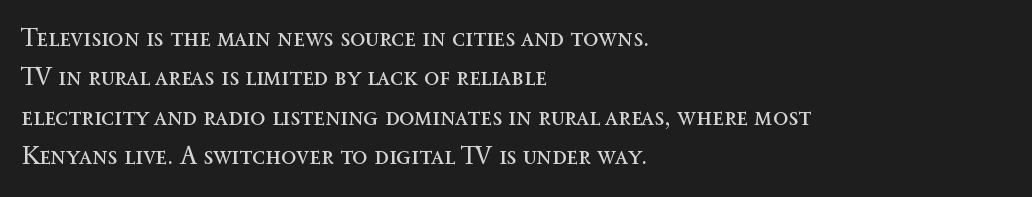
The image shows 25 px text type, upright; set left-aligned, normal line spacing (1.58x), normal letter spacing, not underlined.
